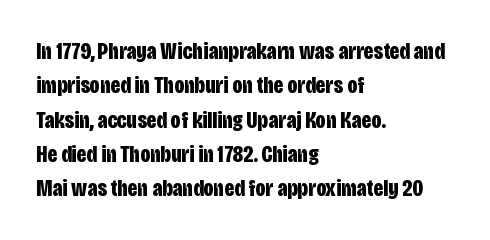
The passage shown is emphatically bold. The space directly below the letters is spotless. Italic? Not at all — the glyphs are vertical. The block of text has a typical density, with ordinary space between rows.
